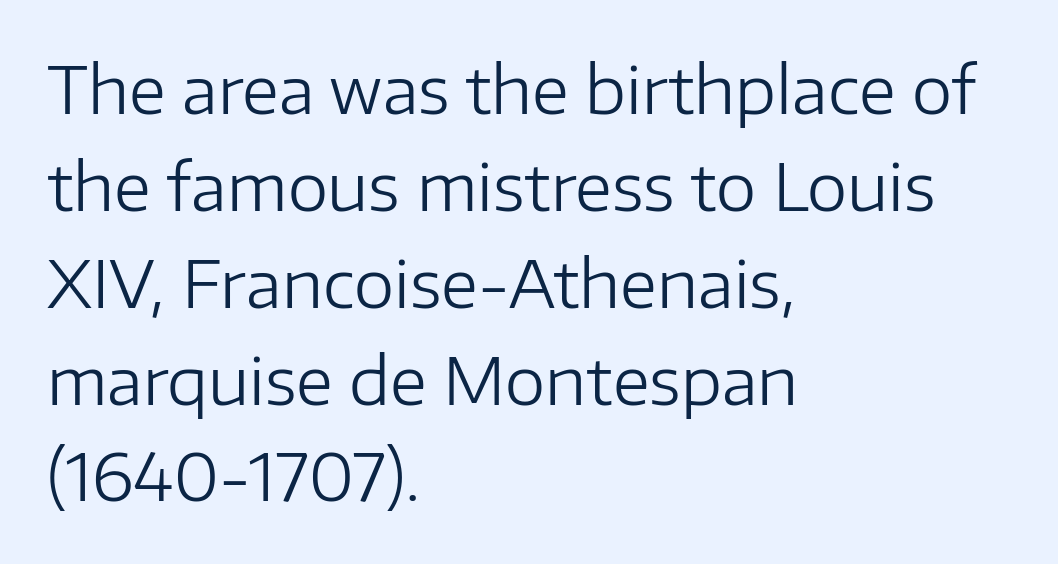
Q: Is the text bold? A: No.
Q: Is the text italic (slanted)? A: No, it is upright.
Q: Is the typeface a serif or a sans-serif typeface? A: Sans-serif.
Q: Is the text underlined? A: No.
Q: How is the paragraph aligned? A: Left-aligned.
Q: Is the spacing between letters normal or unusually wide? A: Normal.
Q: Is the spacing between lines tight, normal or loose? A: Normal.
Q: Width (condensed, normal, or wide)? A: Normal.
Q: Stroke contrast? A: Low.
Q: x-height? A: Medium.
Q: Monospaced? A: No.
